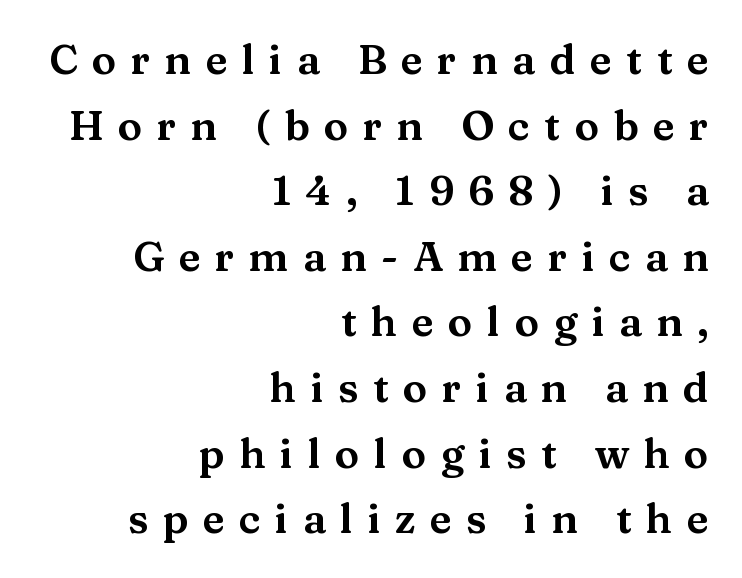
Compared with typical body copy, the letter spacing here is much looser. The passage shown stacks its lines at a standard gap. This sample has the flowing, uneven cadence of proportional lettering. Unlike italic type, these characters show no tilt at all. Stroke terminals: seriffed. The area under the type is left untouched.
